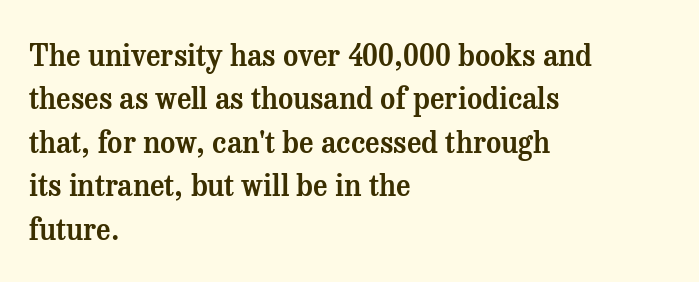
The image shows 29 px serif type, upright; set left-aligned, normal line spacing (1.5x), normal letter spacing, not underlined; medium stroke contrast and a medium x-height.
